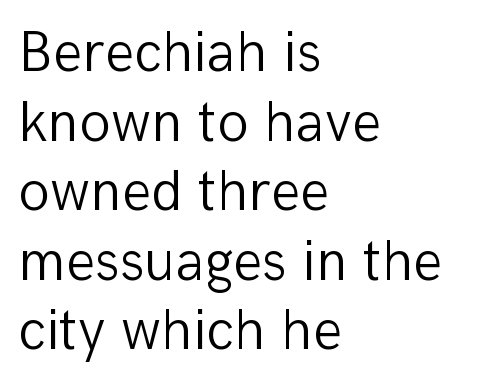
The image shows 58 px light sans-serif type, upright; set left-aligned, line spacing 1.2x, normal letter spacing, not underlined; low stroke contrast and a medium x-height.
